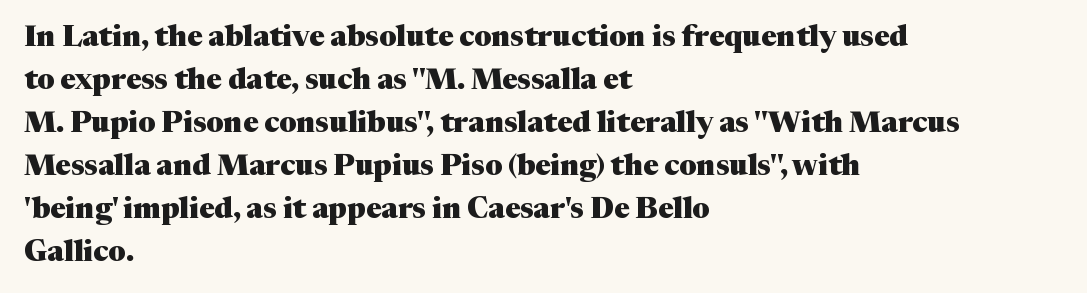
Each glyph is drawn with heavy, bold strokes. The space between consecutive lines is moderate. Notice how the stems are strictly vertical — no italics here. Yep, those are serifs on the letters.
